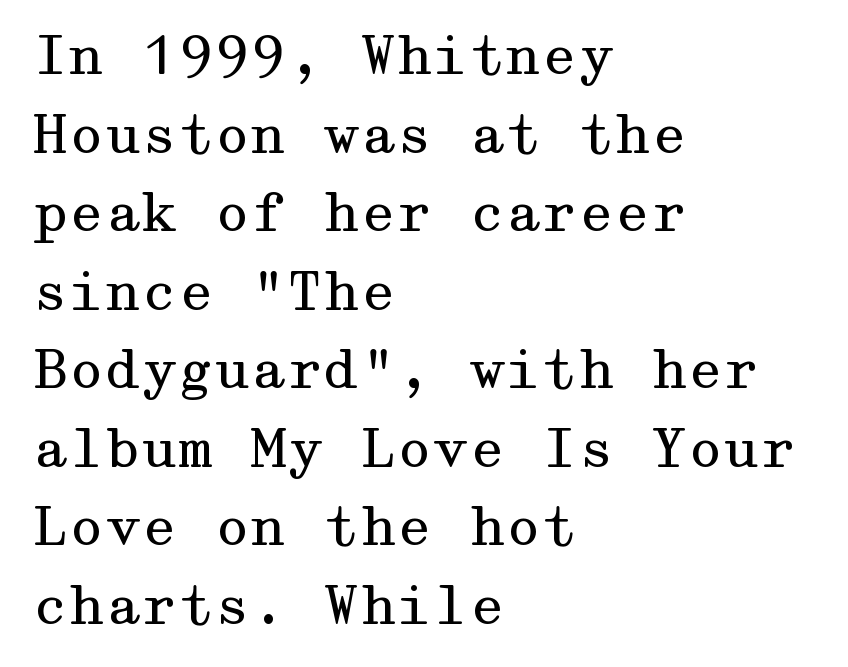
Inter-character spacing is left at the font's built-in metrics. Is the block centered? No — it sits flush against the left margin. Letterform terminals end in serifs throughout the passage. Descenders are the only things crossing below the line. Posture: vertical. Nothing heavy about these letters — not bold at all.
